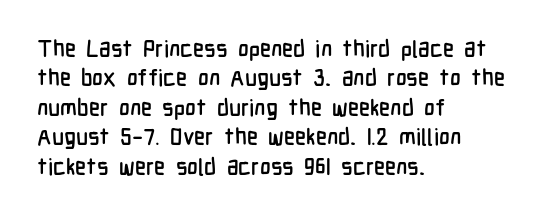
{"italic": "no", "underline": "no", "align": "left", "line_spacing": "normal", "line_spacing_ratio": 1.28, "letter_spacing": "normal", "letter_spacing_em": 0.0, "glyph_px": 23}
